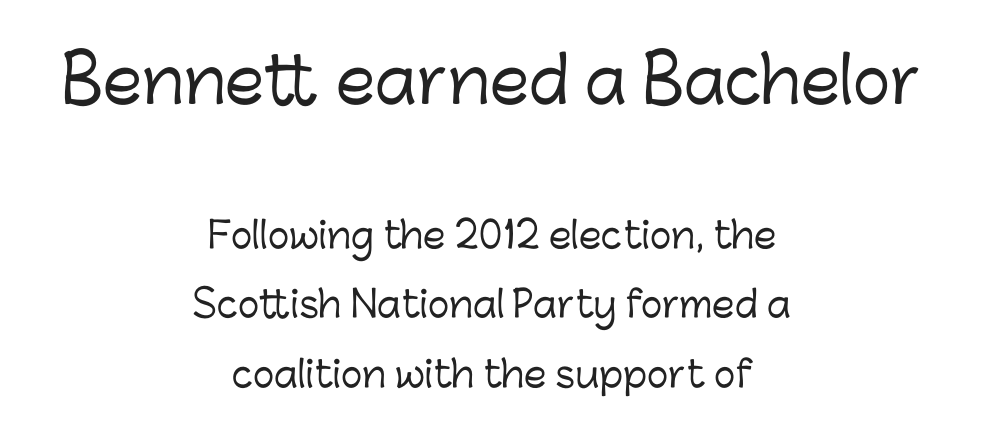
Compare the two chunks: the upper has the greater cap height. The typography opts for an upright posture over an oblique one. You could not count columns in this text — the font is proportionally spaced. The rendering shows plain stroke endings on the letterforms — a sans-serif design.
